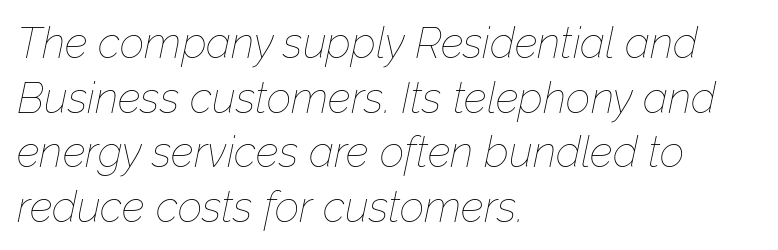
The string is rendered with underlining switched off. Ink coverage per letter is moderate at most. Is this a fixed-width face? No — the glyphs have proportional, varying widths. Characters are canted at an angle relative to the baseline's perpendicular. Leftover space on each line is placed entirely after the last word.
